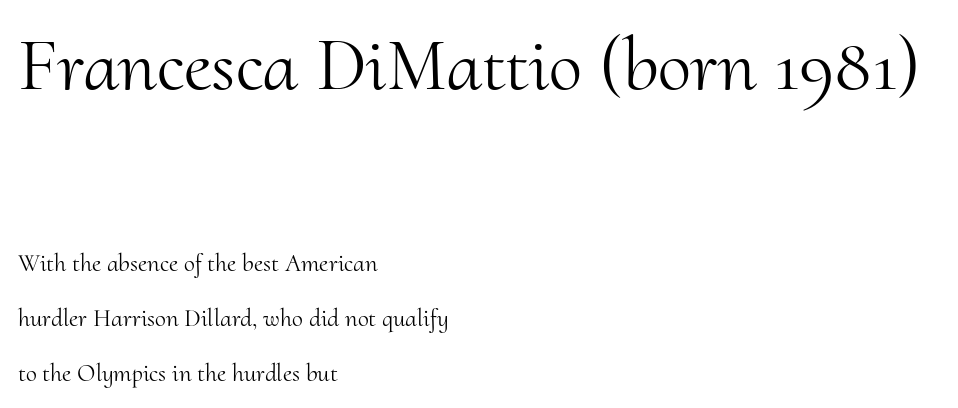
A bare baseline throughout the passage. Ink coverage per letter is moderate at most. Every stem runs plumb, perpendicular to the baseline. The passage is arranged the way most books set body copy — flush left.
